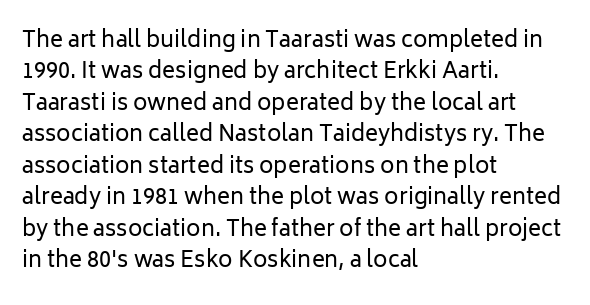
Q: Is the text bold? A: No.
Q: Is the text italic (slanted)? A: No, it is upright.
Q: Is the text underlined? A: No.
Q: How is the paragraph aligned? A: Left-aligned.
Q: Is the spacing between letters normal or unusually wide? A: Normal.
Q: Is the spacing between lines tight, normal or loose? A: Normal.
